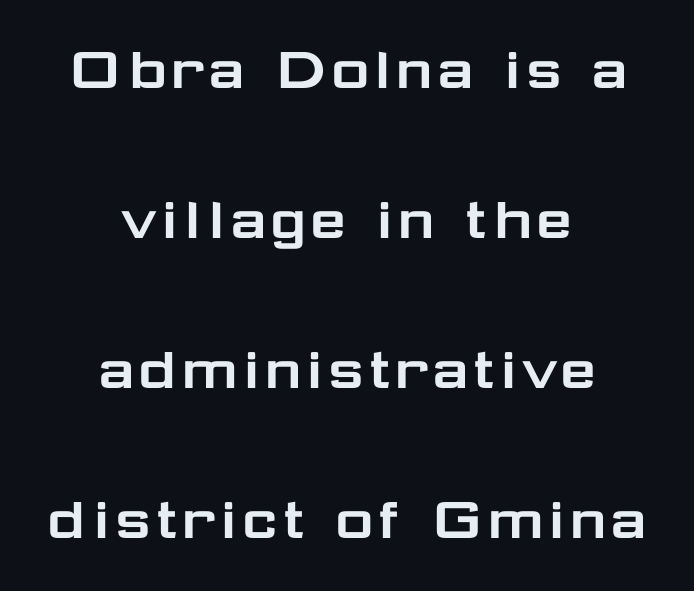
Q: Is the text italic (slanted)? A: No, it is upright.
Q: Is the typeface a serif or a sans-serif typeface? A: Sans-serif.
Q: Is the text underlined? A: No.
Q: How is the paragraph aligned? A: Centered.
Q: Is the spacing between letters normal or unusually wide? A: Normal.
Q: Is the spacing between lines tight, normal or loose? A: Loose.
Q: Width (condensed, normal, or wide)? A: Wide.
Q: Stroke contrast? A: Low.
Q: x-height? A: Medium.
Q: Monospaced? A: No.
